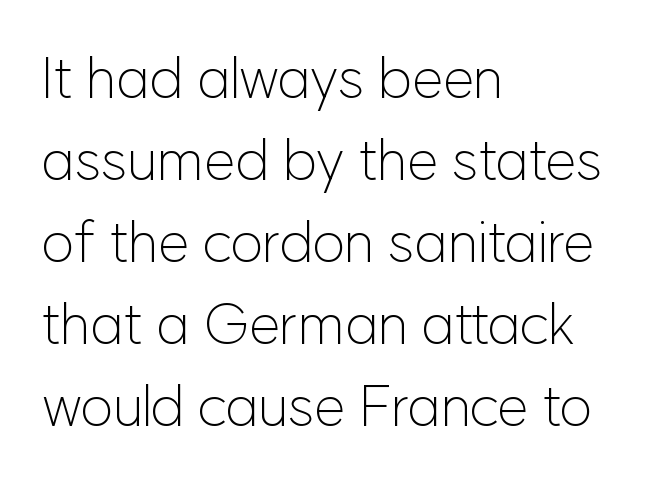
No chunkiness to these letters — they're not bold. One-word summary of the alignment: left. Do the characters align in a grid? No, the font is proportional. No extra tracking has been applied to these lines.
